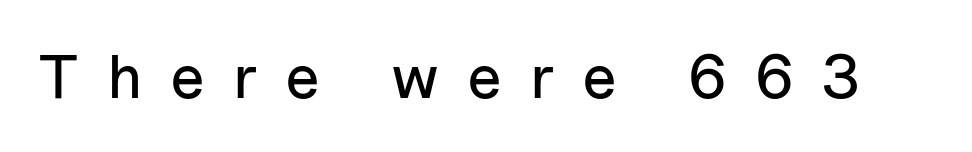
{"serif": "no", "italic": "no", "width": "normal", "stroke_contrast": "low", "x_height": "medium", "monospaced": "no", "underline": "no", "letter_spacing": "wide", "letter_spacing_em": 0.49, "glyph_px": 61}
